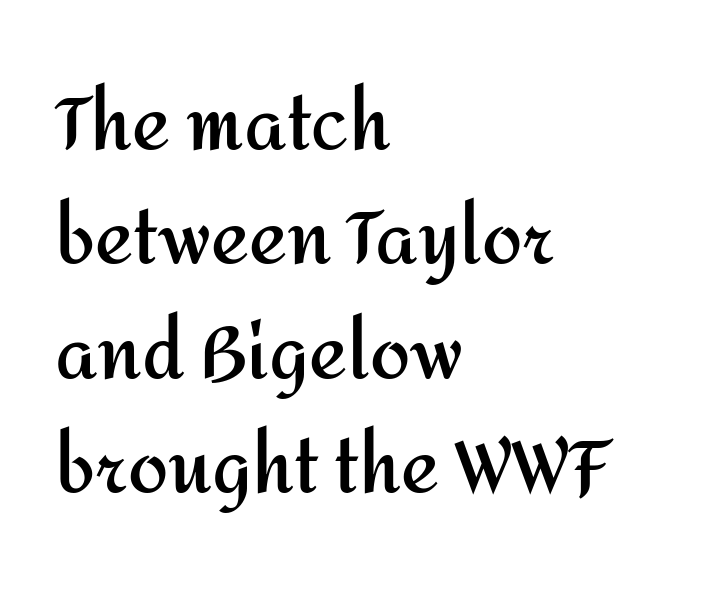
The image shows 72 px semibold sans-serif type, upright; set left-aligned, normal line spacing (1.59x), normal letter spacing, not underlined; medium stroke contrast and a medium x-height.
